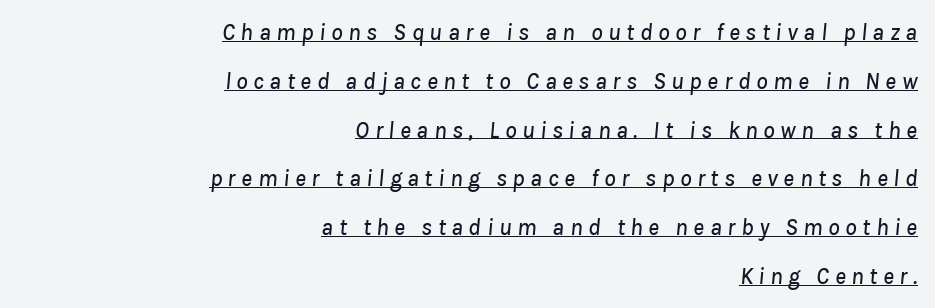
Is the letter spacing exaggerated? Yes — the characters are pushed far apart. Beneath each row of characters lies a ruled line. The typography opts for an oblique posture over an upright one. The text block is weighted toward the right margin, trailing off unevenly leftward. In terms of leading, this rendering errs on the spacious side.
